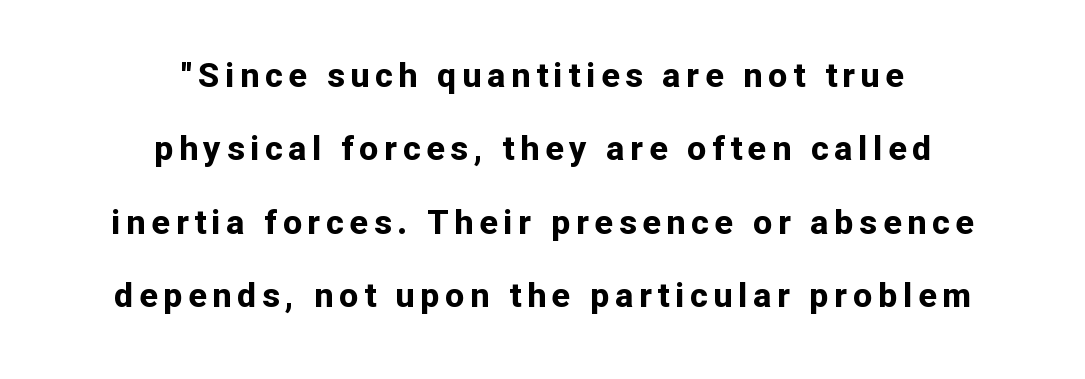
A typesetter would label this face a sans. A centered setting, common on invitations and titles, is used for this passage. On the weight axis this lands at bold, roughly 700. The words here are not underlined.
